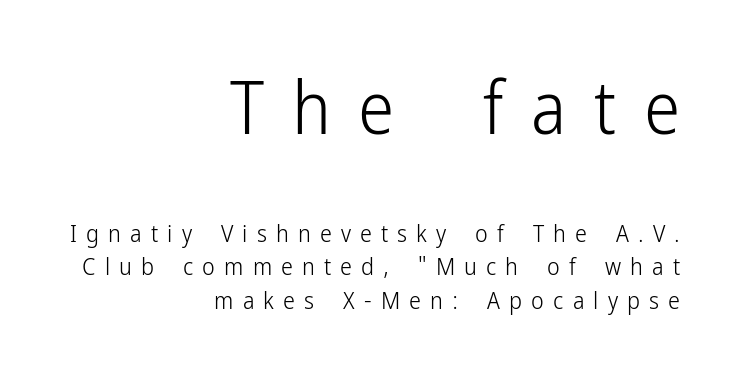
{"serif": "no", "italic": "no", "bold": "no", "weight": "light", "width": "condensed", "stroke_contrast": "low", "x_height": "medium", "monospaced": "no", "underline": "no", "align": "right", "line_spacing": "normal", "line_spacing_ratio": 1.4, "letter_spacing": "wide", "letter_spacing_em": 0.38, "larger_block": "first", "size_ratio": 3.04, "glyph_px": 73}
